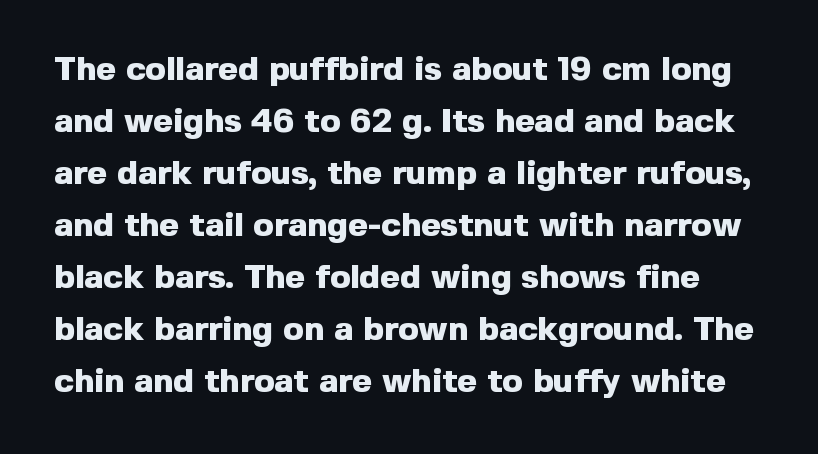
Q: Is the text bold? A: Yes.
Q: Is the text italic (slanted)? A: No, it is upright.
Q: Is the typeface a serif or a sans-serif typeface? A: Sans-serif.
Q: Is the text underlined? A: No.
Q: Is the spacing between letters normal or unusually wide? A: Normal.
Q: Is the spacing between lines tight, normal or loose? A: Normal.
Q: Width (condensed, normal, or wide)? A: Normal.
Q: x-height? A: Medium.
Q: Monospaced? A: No.
